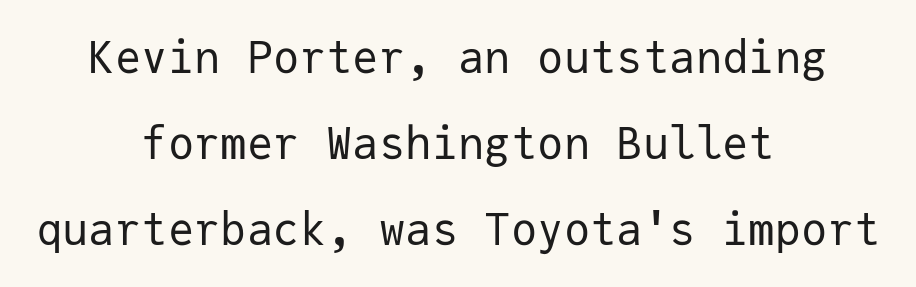
Q: Is the text bold? A: No.
Q: Is the text italic (slanted)? A: No, it is upright.
Q: Is the typeface a serif or a sans-serif typeface? A: Sans-serif.
Q: Is the text underlined? A: No.
Q: How is the paragraph aligned? A: Centered.
Q: Is the spacing between letters normal or unusually wide? A: Normal.
Q: Is the spacing between lines tight, normal or loose? A: Loose.
Q: Width (condensed, normal, or wide)? A: Normal.
Q: Stroke contrast? A: Low.
Q: x-height? A: Medium.
Q: Monospaced? A: Yes.
